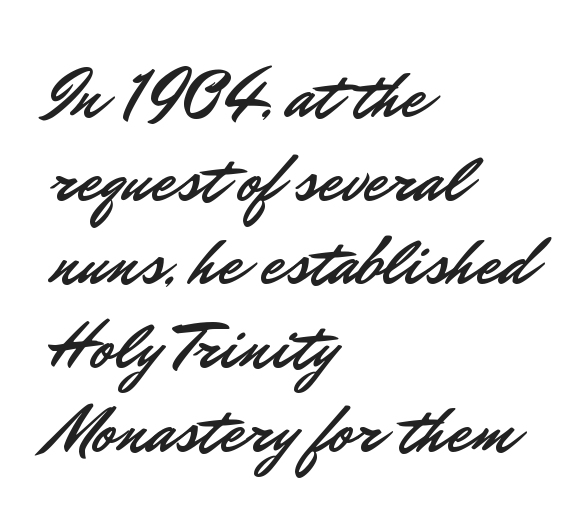
Q: Is the text italic (slanted)? A: Yes.
Q: Is the typeface a serif or a sans-serif typeface? A: Sans-serif.
Q: Is the text underlined? A: No.
Q: How is the paragraph aligned? A: Left-aligned.
Q: Is the spacing between letters normal or unusually wide? A: Normal.
Q: Width (condensed, normal, or wide)? A: Normal.
Q: Stroke contrast? A: Low.
Q: x-height? A: Small.
Q: Monospaced? A: No.
